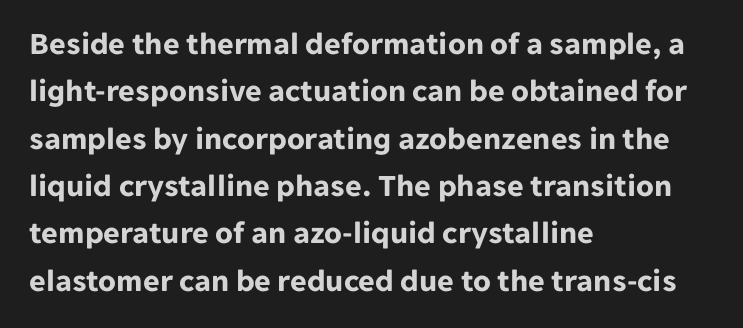
The image shows 32 px bold sans-serif type, upright; set left-aligned, normal line spacing (1.48x), normal letter spacing, not underlined; low stroke contrast and a medium x-height.
